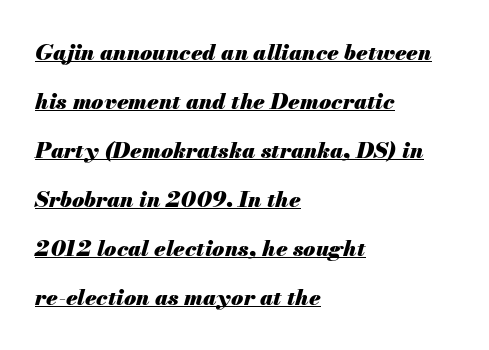
Q: Is the text bold? A: Yes.
Q: Is the text italic (slanted)? A: Yes, it leans right by about 13 degrees.
Q: Is the text underlined? A: Yes.
Q: How is the paragraph aligned? A: Left-aligned.
Q: Is the spacing between letters normal or unusually wide? A: Normal.
Q: Is the spacing between lines tight, normal or loose? A: Loose.
